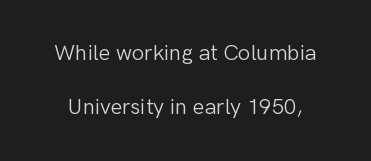
Check under the words: just untouched page. The font's upright variant was chosen for this text. This reads as an unemphasized weight, regular at the heaviest. Successive baselines arrive slowly, with a big drop between each. In terms of letterspacing, this is plain default setting.
